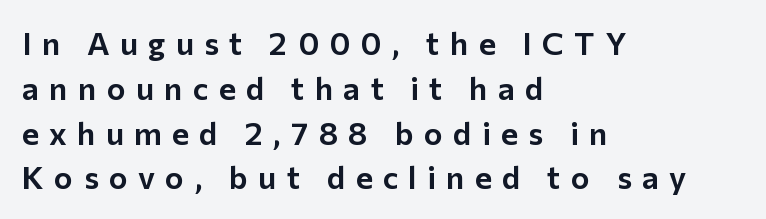
This sample keeps an unexceptional amount of space between lines. Is this a fixed-width face? No — the glyphs have proportional, varying widths. These lines are composed in type without serifs. The passage shown is not underscored anywhere.
